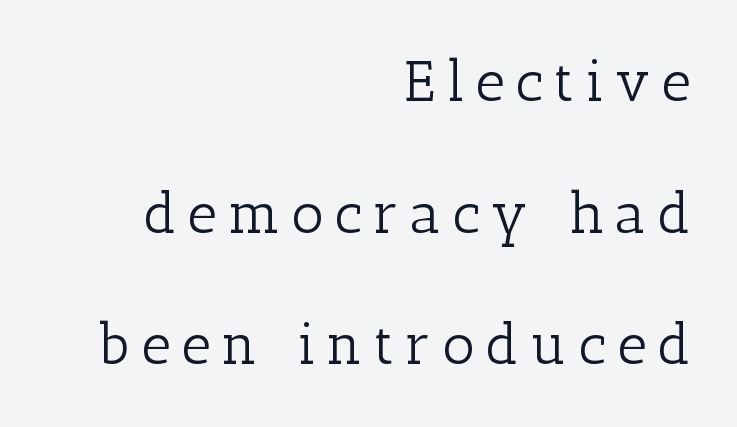
Here the designer chose a conventional face with non-uniform glyph widths. Ink coverage per letter is moderate at most. Glyph-to-glyph distance is far greater than everyday printed text. Each line ends at the same right margin while the left side varies. Honestly, the rows look like they've been pulled way apart.
